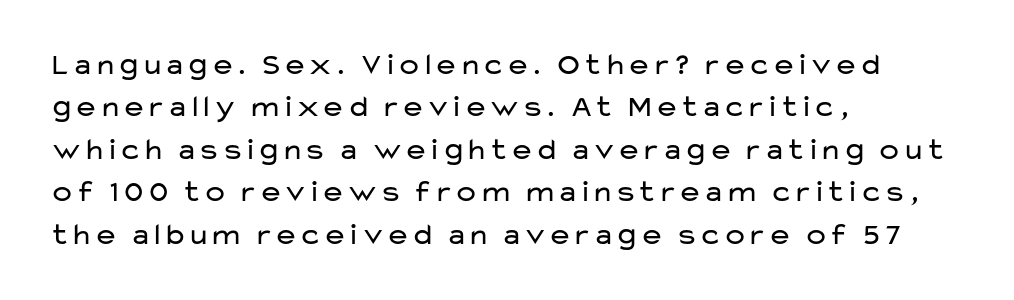
Successive baselines arrive at the customary interval. Examine the stroke ends and you'll find no serifs. A bare baseline throughout the passage. Varying glyph widths throughout — classic text-font behaviour.
